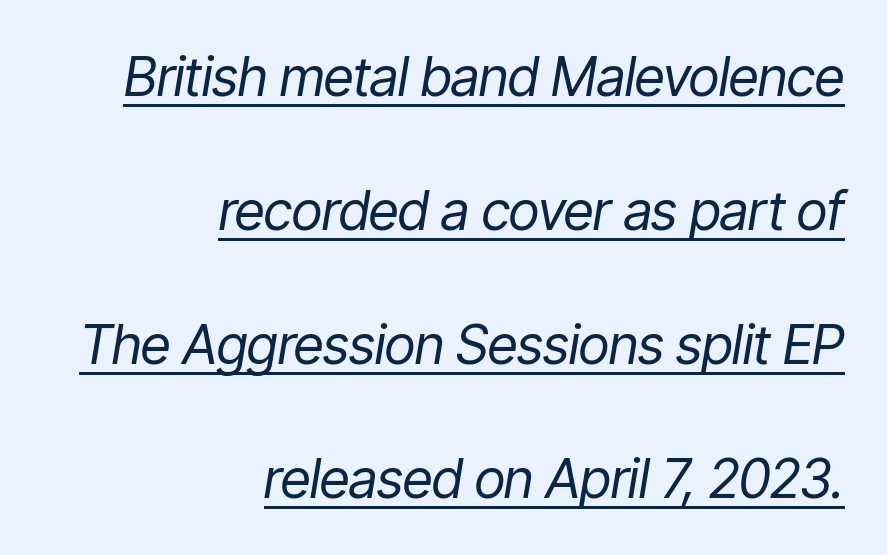
Looks like someone drew a line under every word here. Heaviness? Minimal to ordinary, like unemphasized prose. Is the block centered? No — it sits flush against the right margin. Think of a printed novel: that variable character pitch is what you see here. Reading down the column, the eye jumps a long way to each next line.
